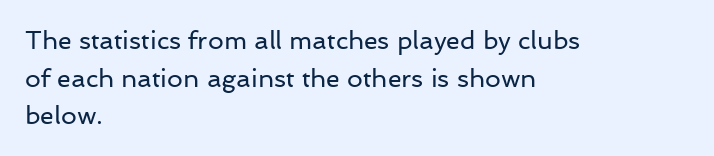
Q: Is the text bold? A: No.
Q: Is the text italic (slanted)? A: No, it is upright.
Q: Is the text underlined? A: No.
Q: How is the paragraph aligned? A: Left-aligned.
Q: Is the spacing between letters normal or unusually wide? A: Normal.
Q: Is the spacing between lines tight, normal or loose? A: Normal.
